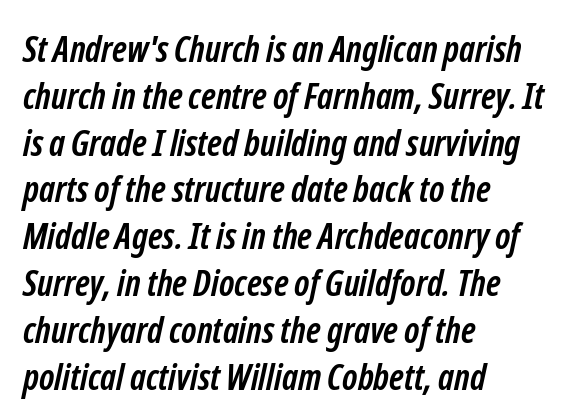
Q: Is the text bold? A: Yes.
Q: Is the typeface a serif or a sans-serif typeface? A: Sans-serif.
Q: Is the text underlined? A: No.
Q: How is the paragraph aligned? A: Left-aligned.
Q: Is the spacing between letters normal or unusually wide? A: Normal.
Q: Is the spacing between lines tight, normal or loose? A: Normal.
Q: Width (condensed, normal, or wide)? A: Condensed.
Q: Stroke contrast? A: Low.
Q: x-height? A: Medium.
Q: Monospaced? A: No.
